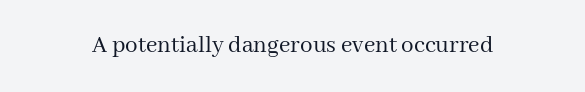
The rendering keeps characters at their native spacing. The font sits on the lighter half of the weight spectrum, regular included. Quick note: underline off. Is there any slant? The stems are plumb.
